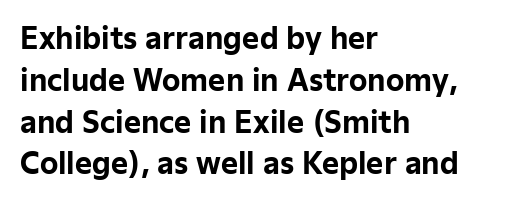
{"serif": "no", "italic": "no", "bold": "yes", "weight": "bold", "width": "normal", "stroke_contrast": "low", "x_height": "medium", "monospaced": "no", "underline": "no", "align": "left", "line_spacing": "normal", "line_spacing_ratio": 1.44, "letter_spacing": "normal", "letter_spacing_em": 0.0, "glyph_px": 29}
